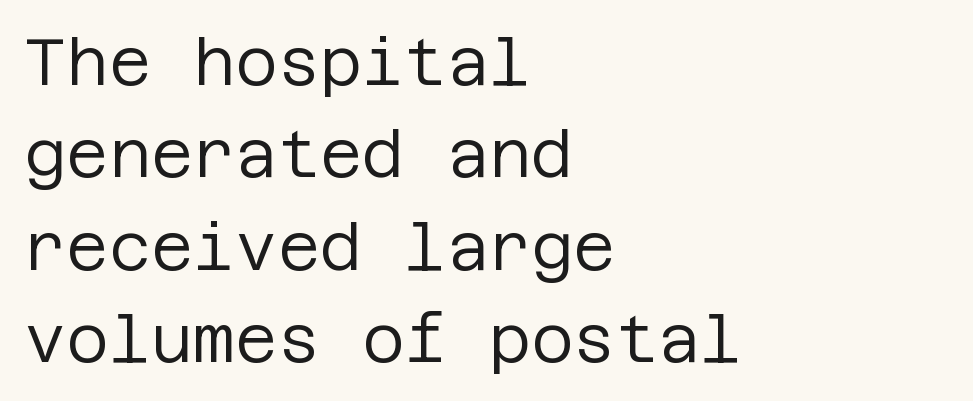
Compared with a typical body face, this is equally light or lighter still. Nothing sits at the stroke ends, so this counts as sans-serif. This is roman type, the default non-slanted kind. The passage shown is not underscored anywhere.
